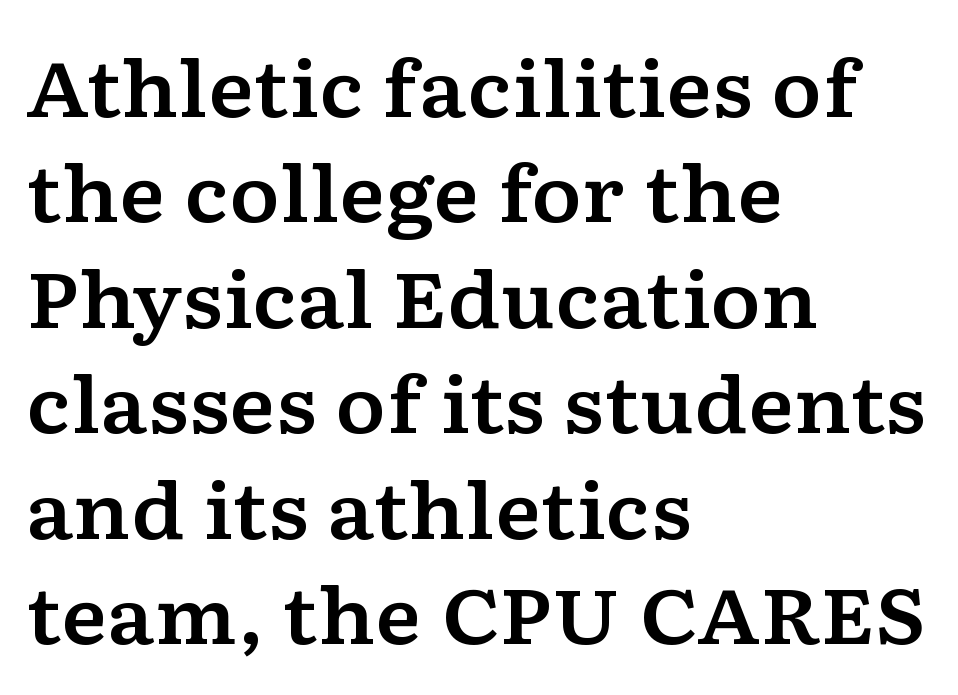
{"serif": "yes", "italic": "no", "width": "wide", "stroke_contrast": "low", "x_height": "medium", "monospaced": "no", "underline": "no", "align": "left", "line_spacing": "normal", "line_spacing_ratio": 1.37, "letter_spacing": "normal", "letter_spacing_em": 0.0, "glyph_px": 77}
